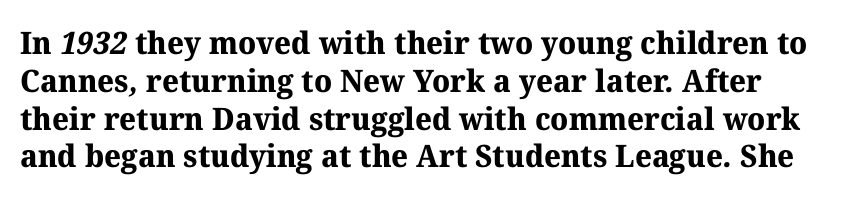
The image shows 31 px bold serif type; set line spacing 1.22x, normal letter spacing, not underlined; medium stroke contrast and a medium x-height.
